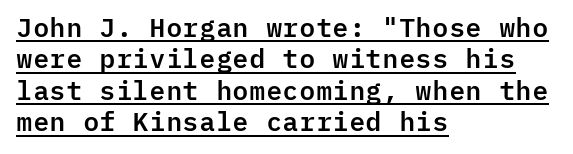
The image shows 26 px text type, upright; set left-aligned, line spacing 1.21x, normal letter spacing, underlined.
